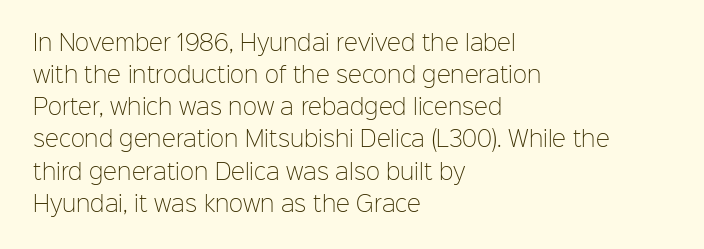
Is the block centered? No — it sits flush against the left margin. Honestly, the row spacing looks completely unremarkable. Check under the words: just untouched page. Ascenders rise straight up at ninety degrees. Nobody touched the tracking dial on this one.
